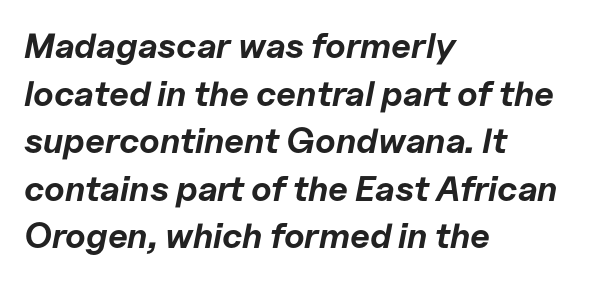
The image shows 35 px bold type, italic (leaning right); set left-aligned, normal line spacing (1.36x), normal letter spacing, not underlined; low stroke contrast and a medium x-height.
